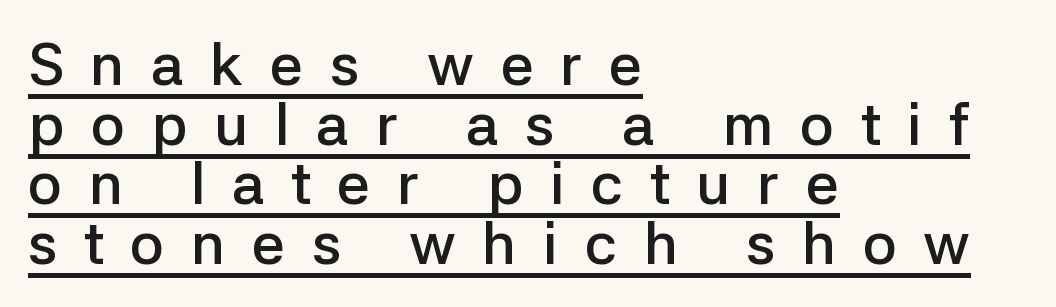
The image shows 59 px semibold sans-serif type, upright; set left-aligned, tight line spacing (1.01x), unusually wide letter spacing (+0.45 em), underlined; low stroke contrast and a medium x-height.
